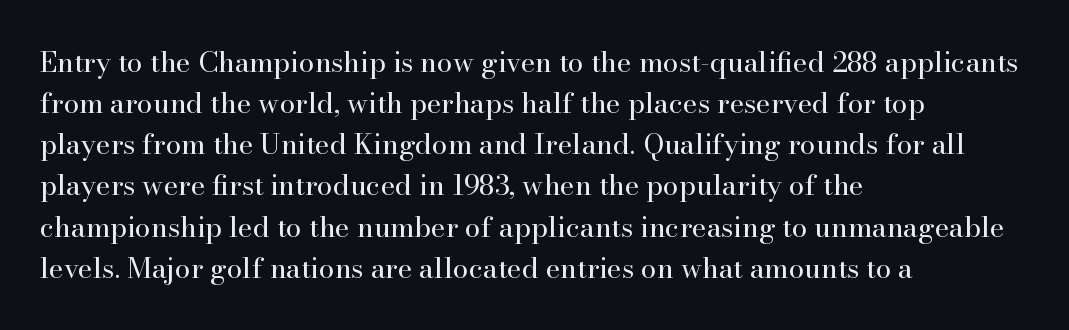
{"serif": "yes", "italic": "no", "bold": "no", "weight": "regular", "width": "normal", "stroke_contrast": "high", "x_height": "small", "monospaced": "no", "underline": "no", "align": "left", "line_spacing": "normal", "line_spacing_ratio": 1.47, "letter_spacing": "normal", "letter_spacing_em": 0.0, "glyph_px": 28}
